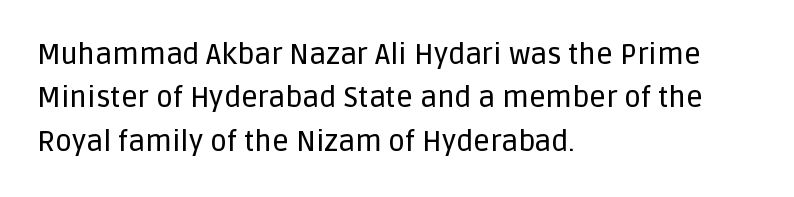
Q: Is the text italic (slanted)? A: No, it is upright.
Q: Is the typeface a serif or a sans-serif typeface? A: Sans-serif.
Q: Is the text underlined? A: No.
Q: How is the paragraph aligned? A: Left-aligned.
Q: Is the spacing between letters normal or unusually wide? A: Normal.
Q: Is the spacing between lines tight, normal or loose? A: Normal.
Q: Width (condensed, normal, or wide)? A: Normal.
Q: Stroke contrast? A: Low.
Q: x-height? A: Large.
Q: Monospaced? A: No.
